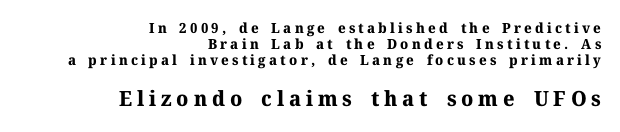
The image shows 21 px bold type, upright; set right-aligned, line spacing 1.16x, unusually wide letter spacing (+0.23 em), not underlined; the second (bottom) block is 1.5x larger.
